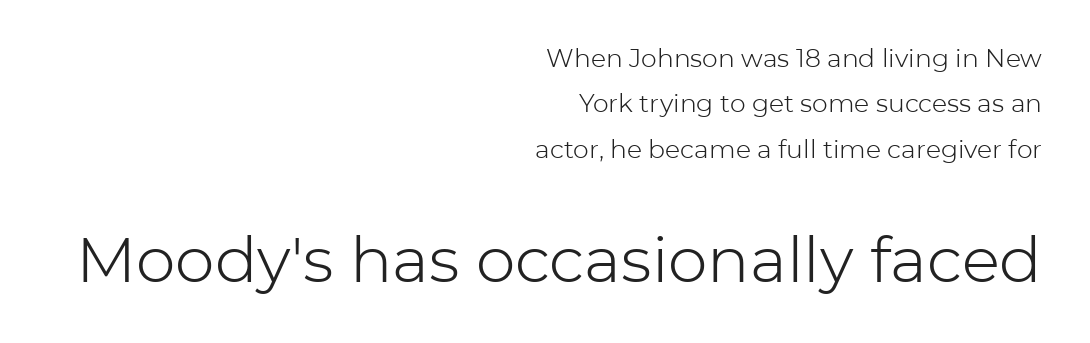
The glyphs are unaccompanied by any horizontal stroke below them. Here the designer chose a conventional face with non-uniform glyph widths. The typeface chosen for these lines omits serifs. Horizontally, the lines are justified to the trailing edge only. The typeface has the unassuming heft of standard copy or less.
